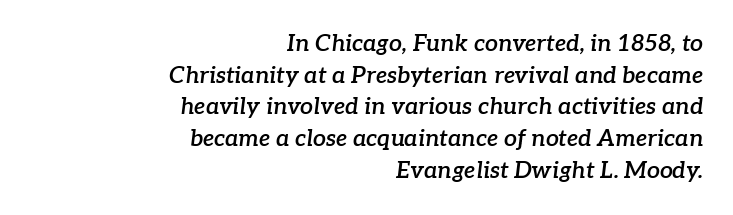
Does extra space separate the letters? No, they use regular spacing. Rows of type keep a routine distance in the vertical direction. Compared with ordinary roman type, these characters are visibly tilted. The string is rendered with underlining switched off. Set as a demibold, roughly 600 on the weight scale. The lines are quadded right.
